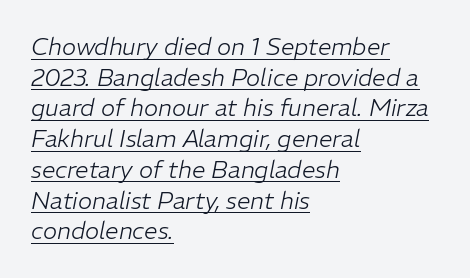
What decoration does the sample have? An underline. A classic flush-left, rag-right setting is used for this passage. Designer's note — italics engaged. The line texture is even and compact thanks to regular tracking.
